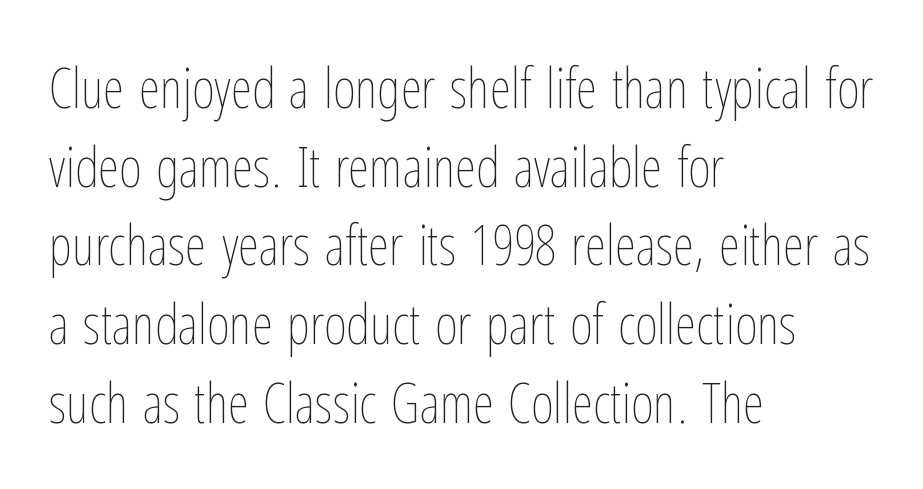
{"italic": "no", "bold": "no", "weight": "thin", "width": "condensed", "stroke_contrast": "low", "x_height": "medium", "monospaced": "no", "underline": "no", "align": "left", "line_spacing": "normal", "line_spacing_ratio": 1.43, "letter_spacing": "normal", "letter_spacing_em": 0.0, "glyph_px": 55}
